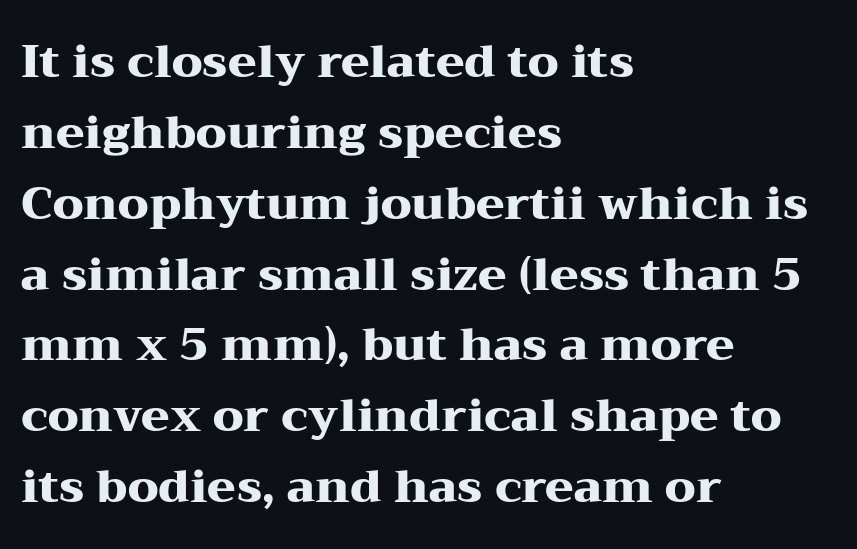
The image shows 46 px heavy, wide serif type, upright; set left-aligned, normal line spacing (1.54x), normal letter spacing, not underlined; medium stroke contrast and a medium x-height.
